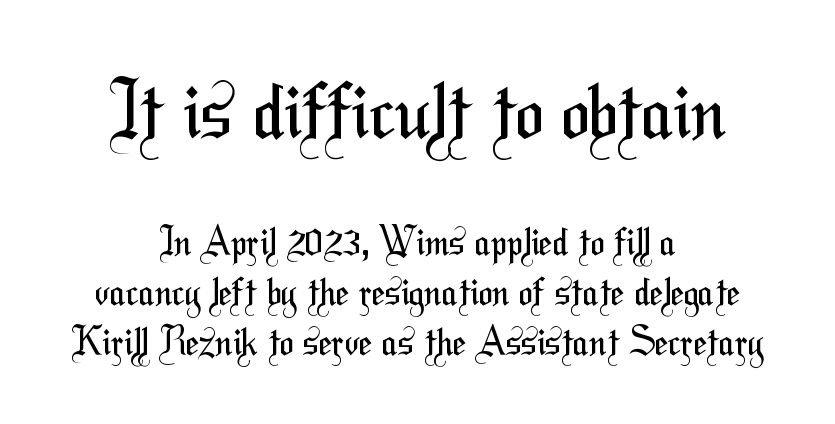
Q: Is the text bold? A: No.
Q: Is the typeface a serif or a sans-serif typeface? A: Sans-serif.
Q: Is the text underlined? A: No.
Q: How is the paragraph aligned? A: Centered.
Q: Is the spacing between letters normal or unusually wide? A: Normal.
Q: Is the spacing between lines tight, normal or loose? A: Normal.
Q: Which block of text is set in a larger size, the first (top) or the second (bottom)? A: The first (top) one.
Q: Width (condensed, normal, or wide)? A: Condensed.
Q: Stroke contrast? A: Medium.
Q: x-height? A: Medium.
Q: Monospaced? A: No.
